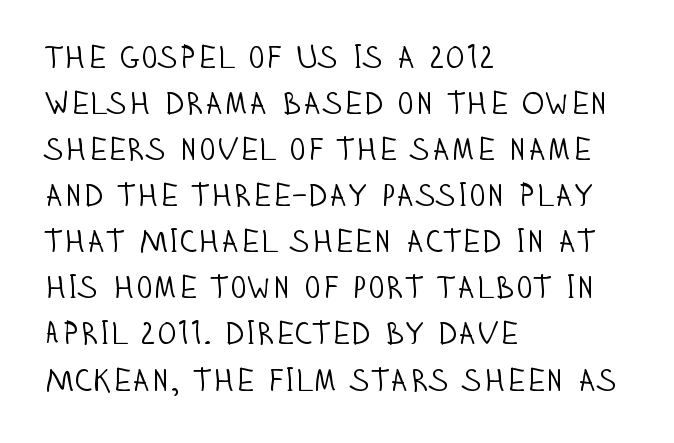
The image shows 32 px light, condensed sans-serif type, upright; set left-aligned, normal line spacing (1.44x), normal letter spacing, not underlined; low stroke contrast and a large x-height.
